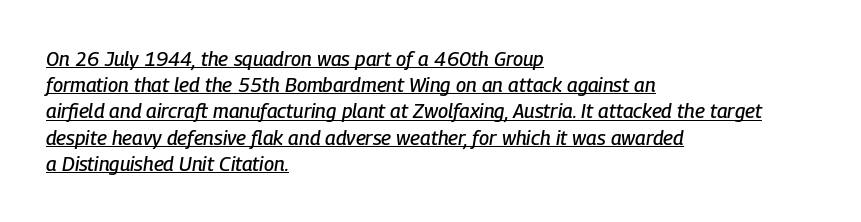
{"italic": "yes", "lean": "right", "slant_degrees": 9, "underline": "yes", "align": "left", "line_spacing": "normal", "line_spacing_ratio": 1.31, "letter_spacing": "normal", "letter_spacing_em": 0.0, "glyph_px": 20}
